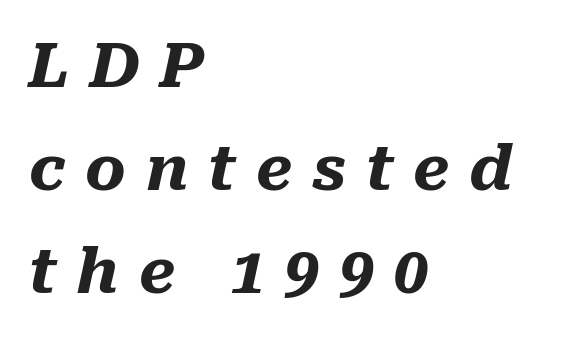
The image shows 62 px heavy type, italic (leaning right); set left-aligned, normal line spacing (1.66x), unusually wide letter spacing (+0.32 em), not underlined; medium stroke contrast and a medium x-height.
